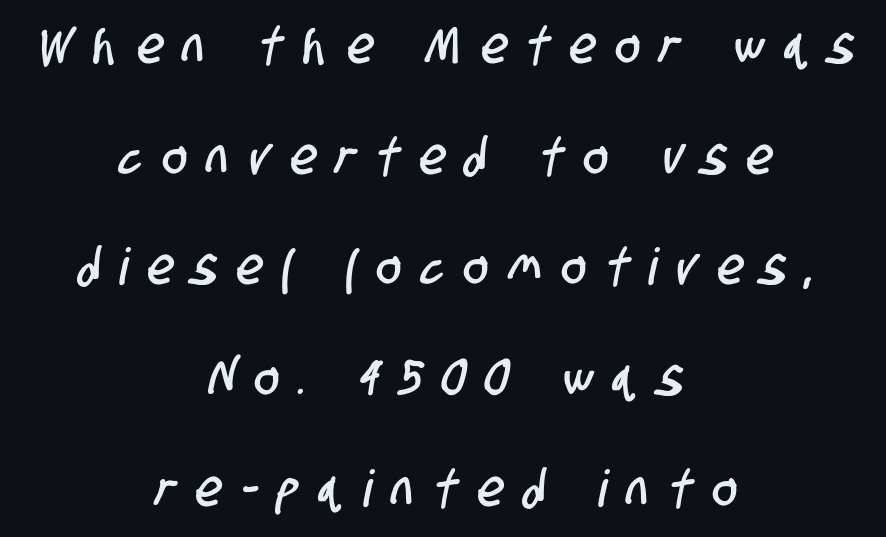
{"serif": "no", "width": "condensed", "stroke_contrast": "low", "x_height": "large", "monospaced": "no", "underline": "no", "align": "center", "line_spacing": "loose", "line_spacing_ratio": 2.17, "letter_spacing": "wide", "letter_spacing_em": 0.41, "glyph_px": 51}
